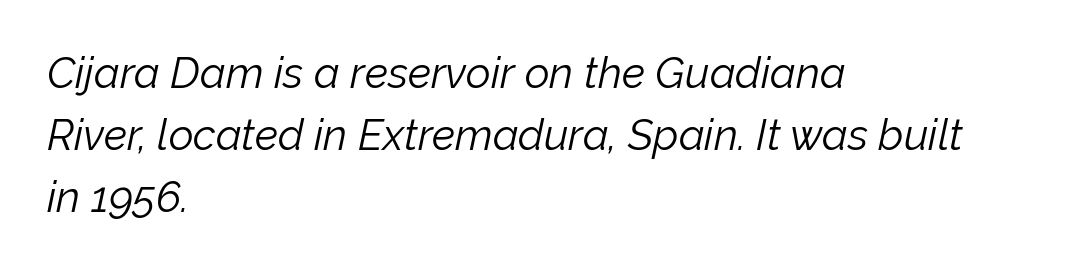
The image shows 43 px light type, italic (leaning right); set left-aligned, normal line spacing (1.44x), normal letter spacing, not underlined; low stroke contrast and a medium x-height.
